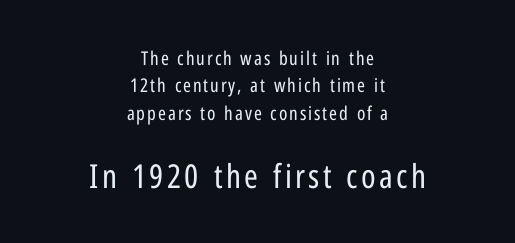
Weight: regular or lighter. The letters carry no serifs — their stems end cleanly without finishing strokes. Vertical strokes here are truly vertical. The designer gave the closing block more size than the opening block. In terms of leading, this rendering sits right in the middle. Looks like regular typesetting: each glyph gets only the width it needs.
